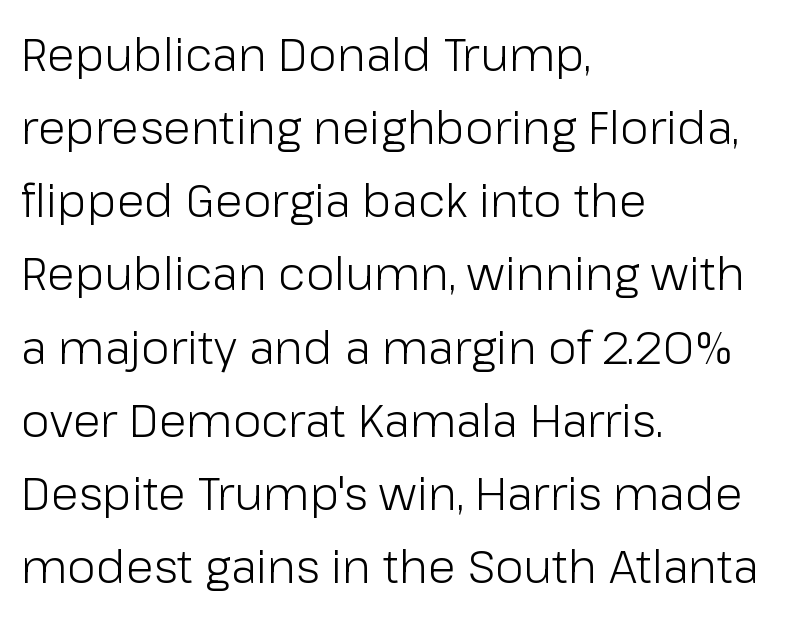
{"serif": "no", "italic": "no", "bold": "no", "weight": "light", "width": "normal", "stroke_contrast": "low", "x_height": "medium", "monospaced": "no", "underline": "no", "align": "left", "line_spacing": "normal", "line_spacing_ratio": 1.59, "letter_spacing": "normal", "letter_spacing_em": 0.0, "glyph_px": 46}
